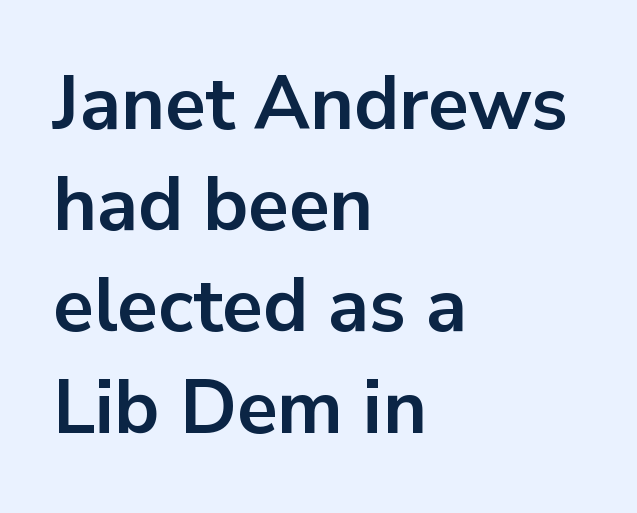
The image shows 75 px bold sans-serif type, upright; set left-aligned, normal line spacing (1.35x), normal letter spacing, not underlined; low stroke contrast and a medium x-height.
